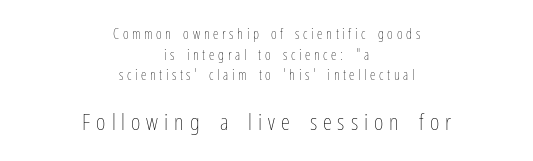
The image shows 23 px text type, upright; set centered, normal line spacing (1.48x), unusually wide letter spacing (+0.26 em), not underlined; the second (bottom) block is 1.64x larger.
